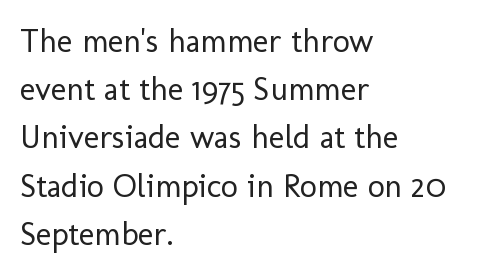
{"serif": "no", "italic": "no", "bold": "no", "weight": "regular", "width": "normal", "stroke_contrast": "low", "x_height": "medium", "monospaced": "no", "underline": "no", "align": "left", "line_spacing": "normal", "line_spacing_ratio": 1.46, "letter_spacing": "normal", "letter_spacing_em": 0.0, "glyph_px": 33}
